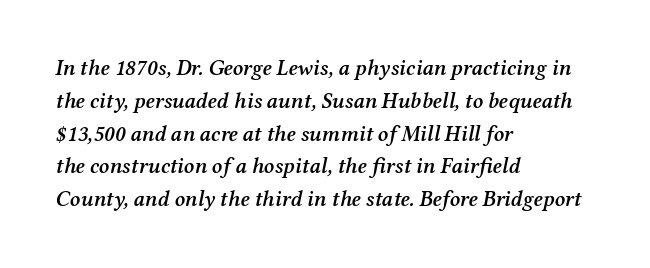
Q: Is the text bold? A: Semi-bold.
Q: Is the text italic (slanted)? A: Yes, it leans right by about 12 degrees.
Q: Is the text underlined? A: No.
Q: How is the paragraph aligned? A: Left-aligned.
Q: Is the spacing between letters normal or unusually wide? A: Normal.
Q: Is the spacing between lines tight, normal or loose? A: Normal.
